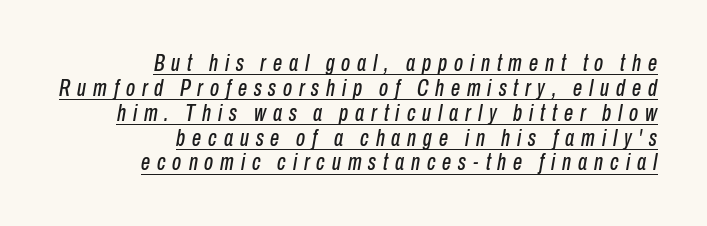
{"italic": "yes", "lean": "right", "slant_degrees": 10, "underline": "yes", "align": "right", "line_spacing": "tight", "line_spacing_ratio": 1.08, "letter_spacing": "wide", "letter_spacing_em": 0.3, "glyph_px": 23}
